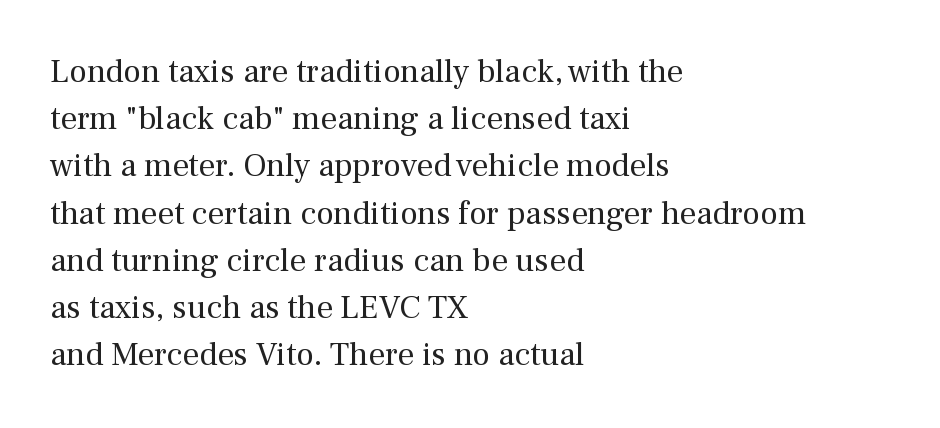
The image shows 33 px regular-weight serif type, upright; set left-aligned, normal line spacing (1.43x), normal letter spacing, not underlined; medium stroke contrast and a medium x-height.
